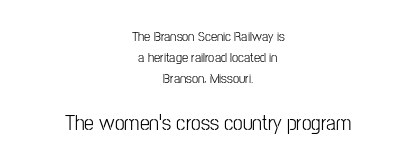
{"italic": "no", "underline": "no", "align": "center", "line_spacing": "normal", "line_spacing_ratio": 1.5, "letter_spacing": "normal", "letter_spacing_em": 0.0, "larger_block": "second", "size_ratio": 1.57, "glyph_px": 22}
